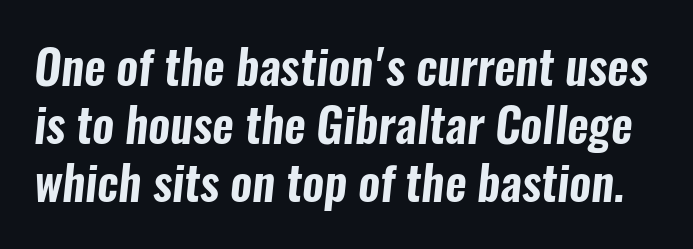
The image shows 47 px condensed sans-serif type; set line spacing 1.23x, normal letter spacing, not underlined; low stroke contrast and a medium x-height.
